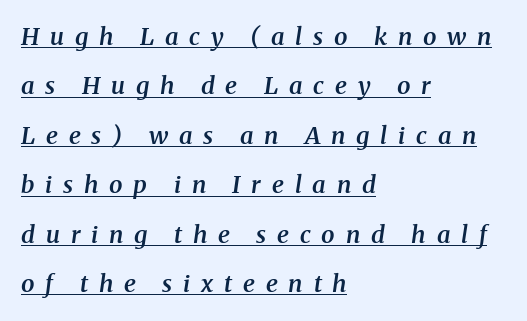
{"italic": "yes", "lean": "right", "slant_degrees": 8, "bold": "semi", "underline": "yes", "align": "left", "line_spacing": "loose", "line_spacing_ratio": 2.06, "letter_spacing": "wide", "letter_spacing_em": 0.45, "glyph_px": 24}
